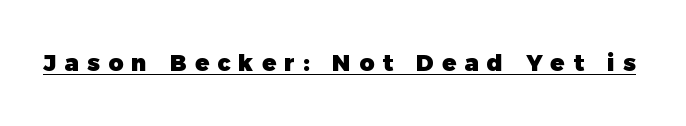
{"bold": "yes", "underline": "yes", "letter_spacing": "wide", "letter_spacing_em": 0.36, "glyph_px": 23}
